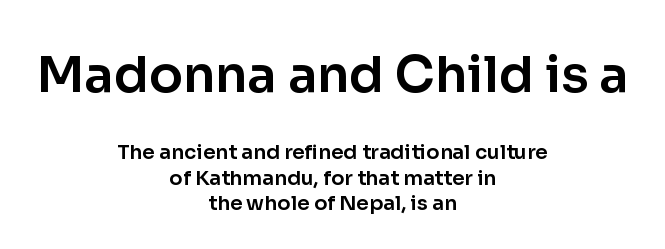
{"serif": "no", "italic": "no", "width": "normal", "stroke_contrast": "low", "x_height": "medium", "monospaced": "no", "underline": "no", "align": "center", "line_spacing": "normal", "line_spacing_ratio": 1.27, "letter_spacing": "normal", "letter_spacing_em": 0.0, "larger_block": "first", "size_ratio": 2.5, "glyph_px": 50}
